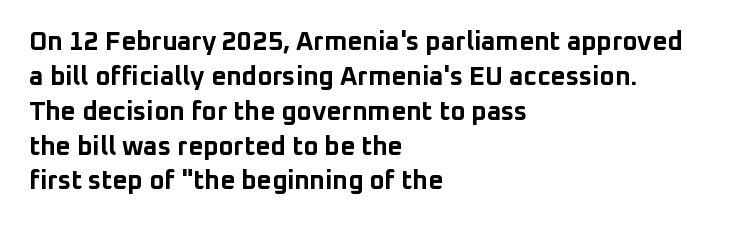
{"italic": "no", "bold": "yes", "underline": "no", "align": "left", "line_spacing": "normal", "line_spacing_ratio": 1.34, "letter_spacing": "normal", "letter_spacing_em": 0.0, "glyph_px": 26}
